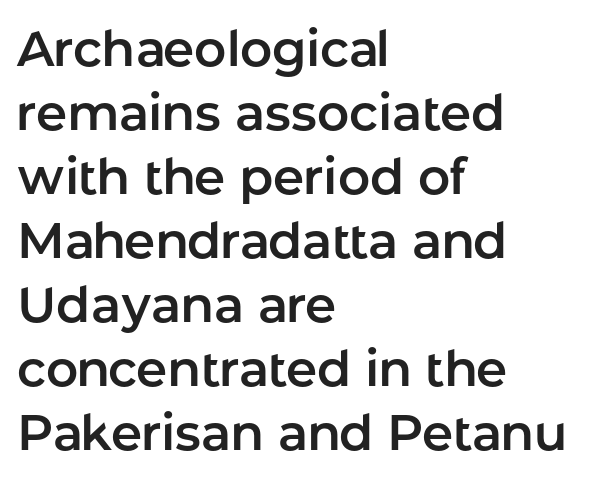
Q: Is the text italic (slanted)? A: No, it is upright.
Q: Is the typeface a serif or a sans-serif typeface? A: Sans-serif.
Q: Is the text underlined? A: No.
Q: How is the paragraph aligned? A: Left-aligned.
Q: Is the spacing between letters normal or unusually wide? A: Normal.
Q: Is the spacing between lines tight, normal or loose? A: Normal.
Q: Width (condensed, normal, or wide)? A: Normal.
Q: Stroke contrast? A: Low.
Q: x-height? A: Medium.
Q: Monospaced? A: No.
